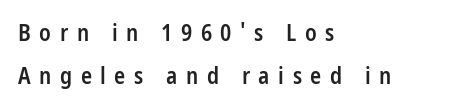
The image shows 23 px text type, upright; set left-aligned, line spacing 1.89x, unusually wide letter spacing (+0.37 em), not underlined.
